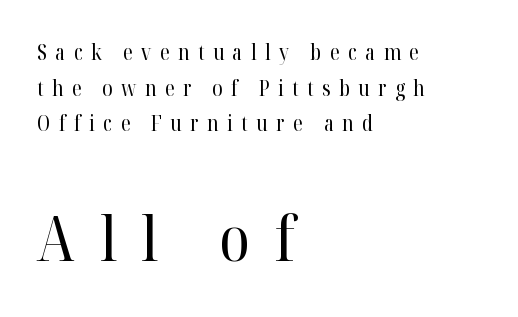
{"serif": "yes", "italic": "no", "bold": "no", "weight": "regular", "width": "normal", "stroke_contrast": "high", "x_height": "medium", "monospaced": "no", "underline": "no", "align": "left", "line_spacing": "normal", "line_spacing_ratio": 1.7, "letter_spacing": "wide", "letter_spacing_em": 0.4, "larger_block": "second", "size_ratio": 2.95, "glyph_px": 62}
